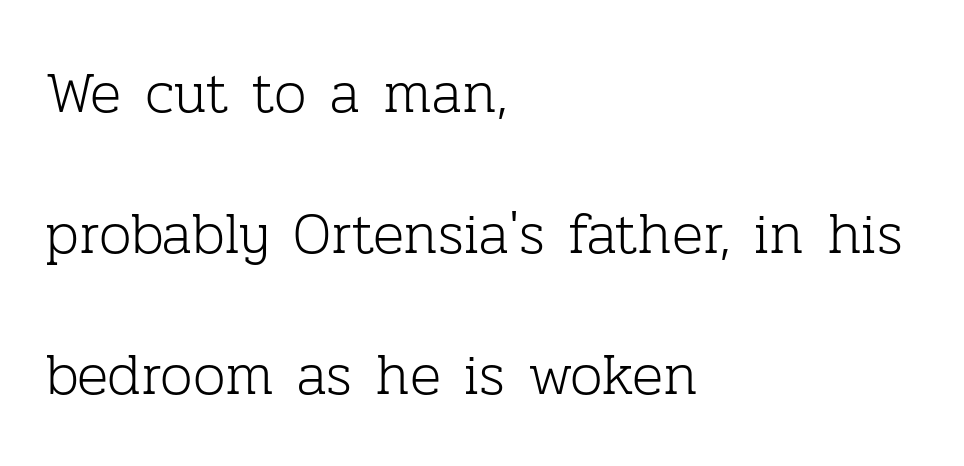
{"serif": "yes", "italic": "no", "bold": "no", "weight": "light", "width": "normal", "stroke_contrast": "low", "x_height": "medium", "monospaced": "no", "underline": "no", "align": "left", "line_spacing": "loose", "line_spacing_ratio": 2.43, "letter_spacing": "normal", "letter_spacing_em": 0.0, "glyph_px": 58}
